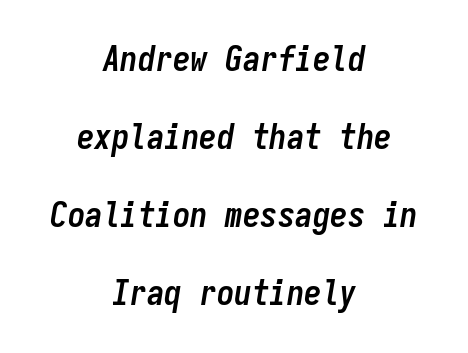
The image shows 35 px semibold, condensed type, italic (leaning right), monospaced; set centered, loose line spacing (2.23x), normal letter spacing, not underlined; low stroke contrast and a medium x-height.
